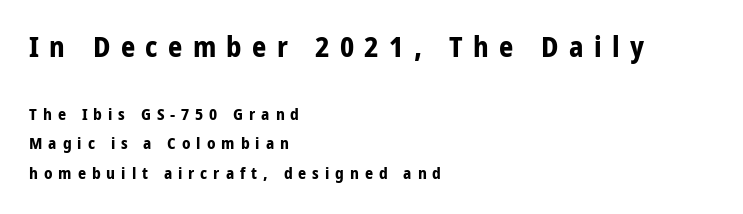
The image shows 28 px bold, condensed sans-serif type, upright; set left-aligned, line spacing 1.84x, unusually wide letter spacing (+0.37 em), not underlined; the first (top) block is 1.75x larger; low stroke contrast and a large x-height.
